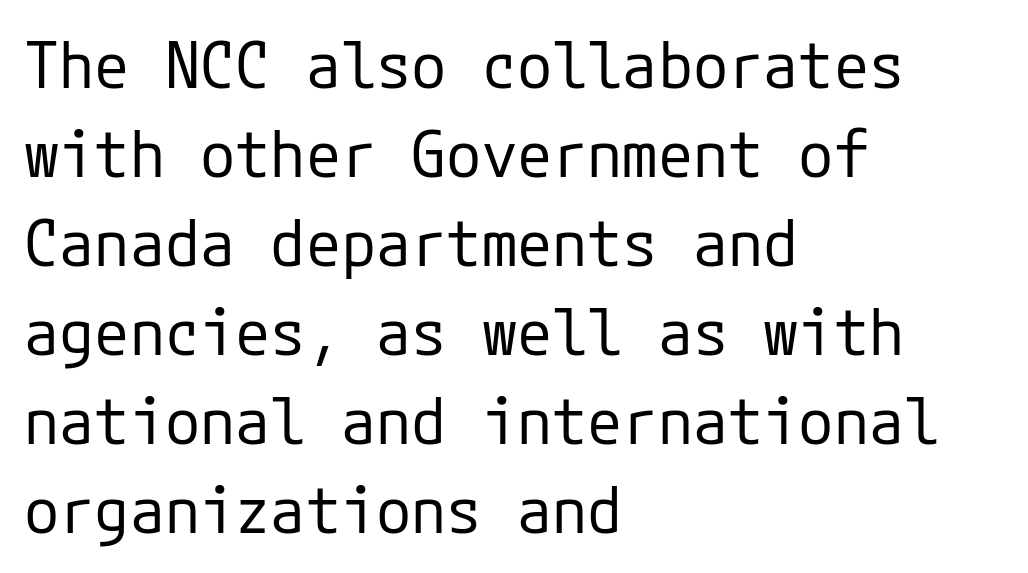
Short note: letters normally spaced. The rendering shows plain stroke endings on the letterforms — a sans-serif design. Plain, unruled lines of type. Is the type heavy? It reads as light-to-regular instead. One-word summary of the alignment: left.
